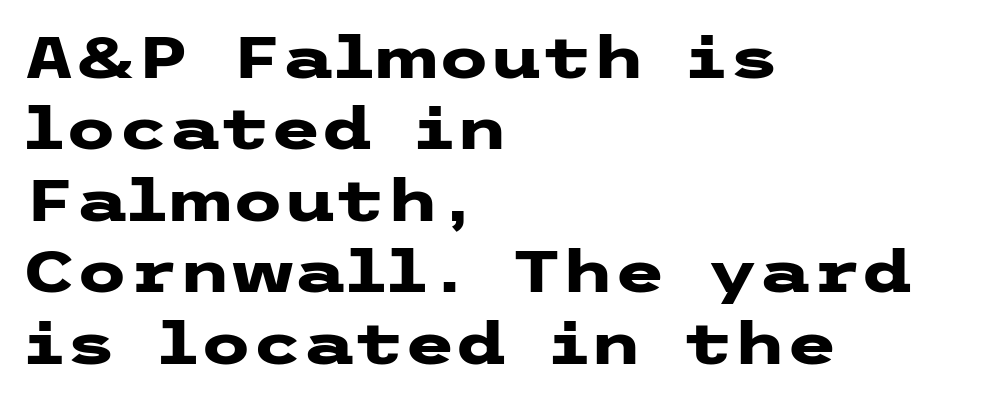
One-word summary of the alignment: left. Summary of weight: heavy, a full bold. This is the regular roman posture of the typeface. The letters sit at their default tracking, neither squeezed nor spread. Stroke terminals: plain, sans-serif. The foot of each line stays bare and open.
